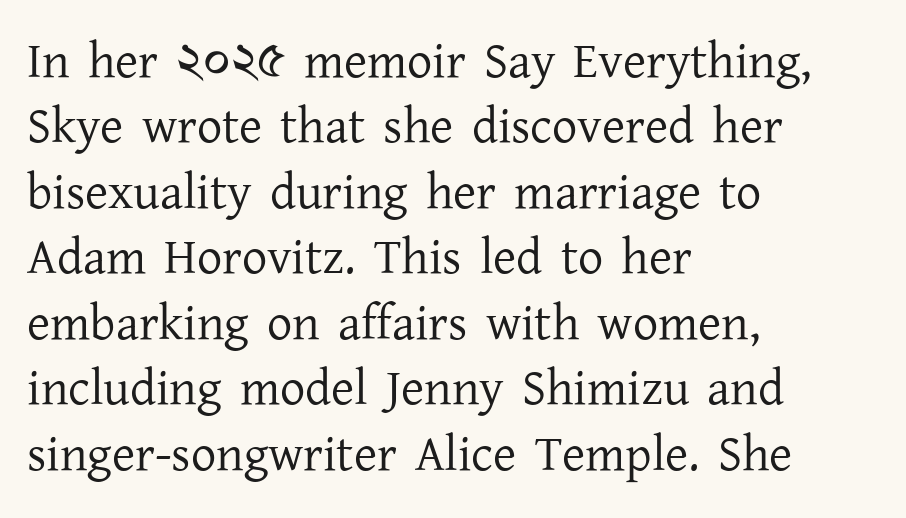
Is the letter spacing exaggerated? No — it looks like the ordinary default. Vertical strokes here are truly vertical. Summary of weight: not heavy and not bold. Leading matches the norm, producing a regular column. In terms of letterform style, serifs are clearly present. Horizontally, the lines are justified to the leading edge only.
